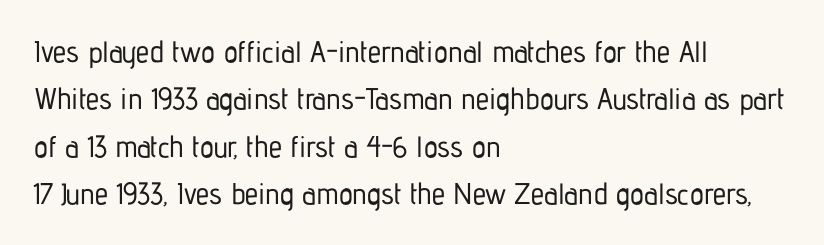
Q: Is the text italic (slanted)? A: No, it is upright.
Q: Is the typeface a serif or a sans-serif typeface? A: Sans-serif.
Q: Is the text underlined? A: No.
Q: How is the paragraph aligned? A: Left-aligned.
Q: Is the spacing between letters normal or unusually wide? A: Normal.
Q: Is the spacing between lines tight, normal or loose? A: Normal.
Q: Width (condensed, normal, or wide)? A: Condensed.
Q: Stroke contrast? A: Low.
Q: x-height? A: Medium.
Q: Monospaced? A: No.
